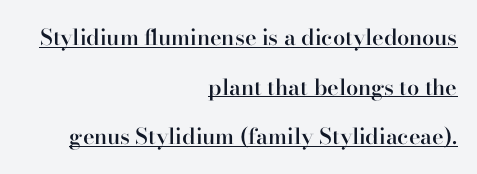
{"italic": "no", "bold": "semi", "underline": "yes", "align": "right", "line_spacing": "loose", "line_spacing_ratio": 2.26, "letter_spacing": "normal", "letter_spacing_em": 0.0, "glyph_px": 22}
